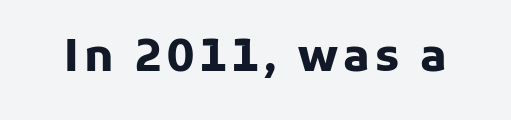
The image shows 44 px heavy sans-serif type, upright; set not underlined; low stroke contrast and a medium x-height.
